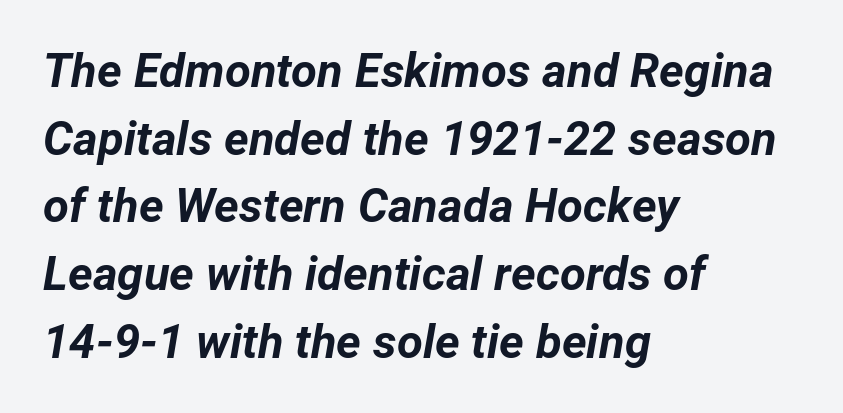
Q: Is the text bold? A: Yes.
Q: Is the text italic (slanted)? A: Yes, it leans right by about 12 degrees.
Q: Is the text underlined? A: No.
Q: How is the paragraph aligned? A: Left-aligned.
Q: Is the spacing between letters normal or unusually wide? A: Normal.
Q: Is the spacing between lines tight, normal or loose? A: Normal.
Q: Width (condensed, normal, or wide)? A: Normal.
Q: Stroke contrast? A: Low.
Q: x-height? A: Medium.
Q: Monospaced? A: No.
